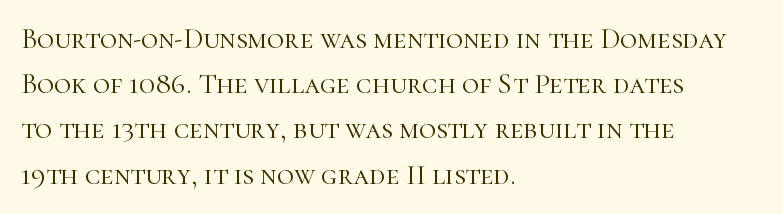
The image shows 29 px light serif type, upright; set left-aligned, normal line spacing (1.56x), normal letter spacing, not underlined; high stroke contrast and a medium x-height.
